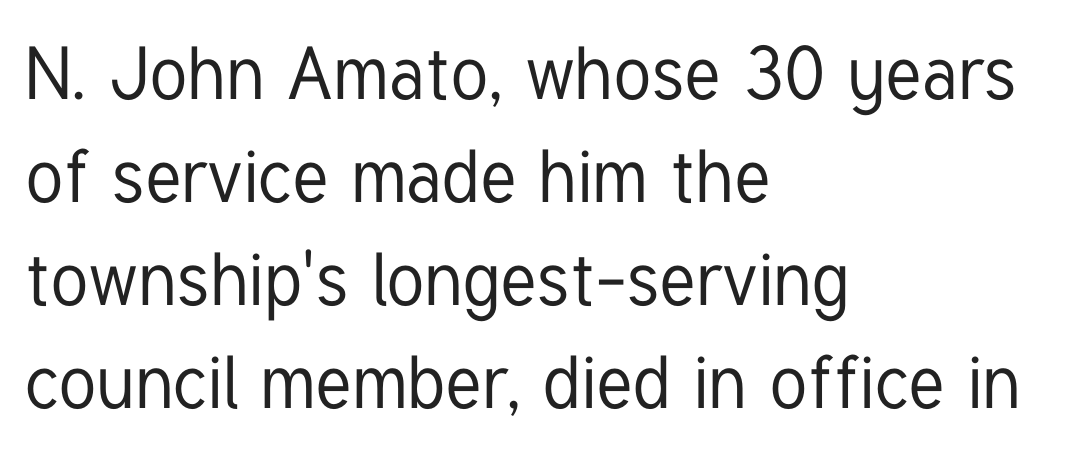
The image shows 74 px condensed sans-serif type, upright; set left-aligned, normal line spacing (1.39x), normal letter spacing, not underlined; low stroke contrast and a medium x-height.
